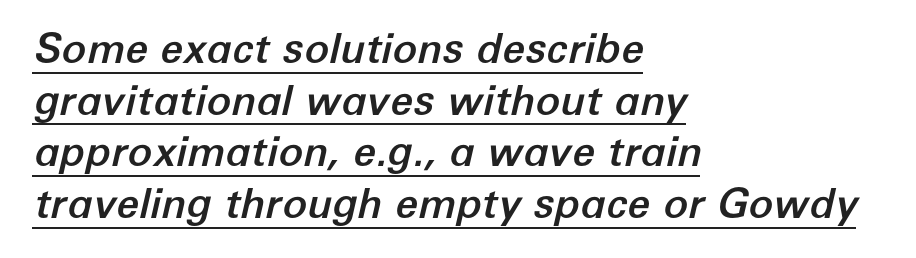
{"italic": "yes", "lean": "right", "slant_degrees": 12, "width": "normal", "stroke_contrast": "low", "x_height": "medium", "monospaced": "no", "underline": "yes", "align": "left", "line_spacing": "normal", "line_spacing_ratio": 1.26, "letter_spacing": "normal", "letter_spacing_em": 0.0, "glyph_px": 41}
